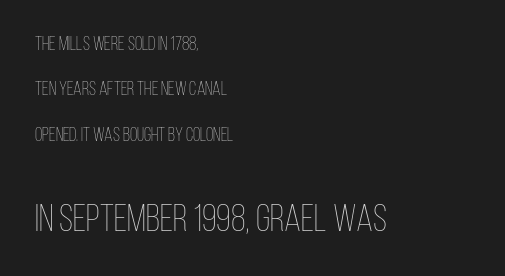
{"italic": "no", "bold": "no", "weight": "thin", "width": "condensed", "stroke_contrast": "low", "x_height": "large", "monospaced": "no", "underline": "no", "align": "left", "line_spacing": "loose", "line_spacing_ratio": 2.39, "letter_spacing": "normal", "letter_spacing_em": 0.0, "larger_block": "second", "size_ratio": 2.0, "glyph_px": 38}
